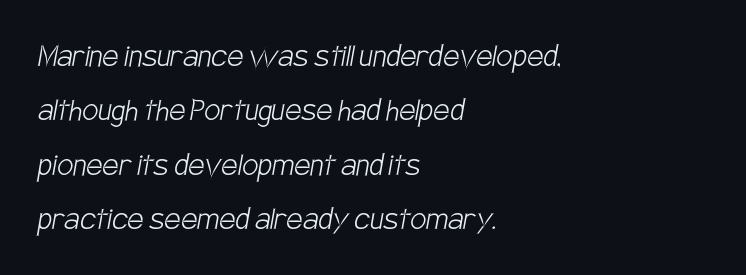
Nobody drew a line under any word here. Spacing verdict: proportional, widths tailored to each character. Honestly, the row spacing looks completely unremarkable. Summary of weight: not heavy and not bold. Each letter's strokes conclude bluntly, with no projecting serifs.
